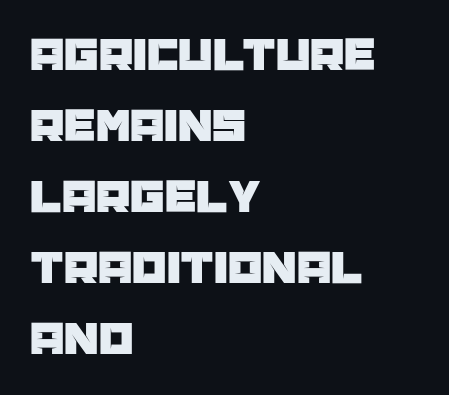
Q: Is the text italic (slanted)? A: No, it is upright.
Q: Is the typeface a serif or a sans-serif typeface? A: Sans-serif.
Q: Is the text underlined? A: No.
Q: How is the paragraph aligned? A: Left-aligned.
Q: Is the spacing between letters normal or unusually wide? A: Normal.
Q: Is the spacing between lines tight, normal or loose? A: Normal.
Q: Width (condensed, normal, or wide)? A: Normal.
Q: Stroke contrast? A: Low.
Q: x-height? A: Large.
Q: Monospaced? A: No.
